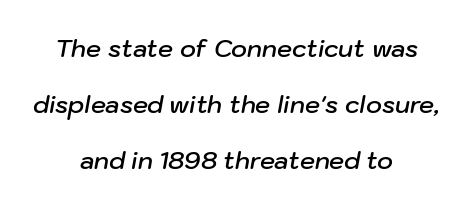
Q: Is the text bold? A: Semi-bold.
Q: Is the text italic (slanted)? A: Yes, it leans right by about 10 degrees.
Q: Is the text underlined? A: No.
Q: How is the paragraph aligned? A: Centered.
Q: Is the spacing between letters normal or unusually wide? A: Normal.
Q: Is the spacing between lines tight, normal or loose? A: Loose.
